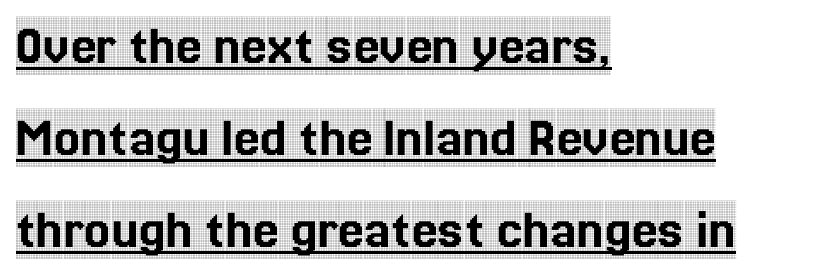
The image shows 58 px condensed serif type, upright; set left-aligned, normal line spacing (1.59x), normal letter spacing, underlined; a large x-height.
